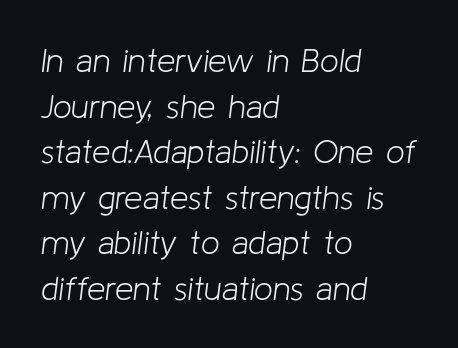
The passage is arranged the way most books set body copy — flush left. This sample has the flowing, uneven cadence of proportional lettering. The face looks like a standard text weight, possibly lighter. This sample uses an oblique cut, with every glyph tilted off the vertical.
